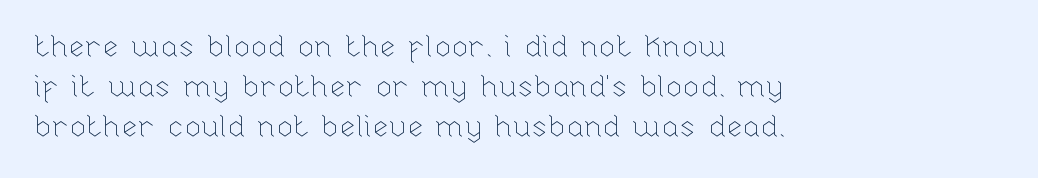
The image shows 30 px thin type, upright; set left-aligned, normal line spacing (1.33x), normal letter spacing, not underlined; low stroke contrast and a medium x-height.
